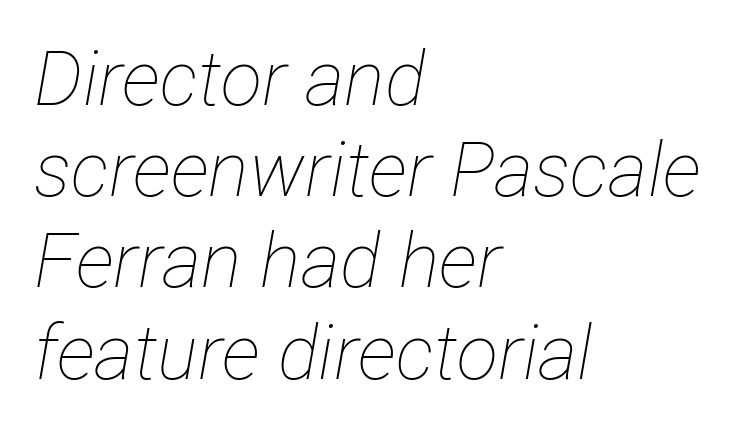
Spacing verdict: proportional, widths tailored to each character. The typography opts for an oblique posture over an upright one. The paragraph has a hard left edge and a soft right edge. Decoration check: the copy has no underline. No extra ink here — the face is not bold. Nobody touched the tracking dial on this one.
